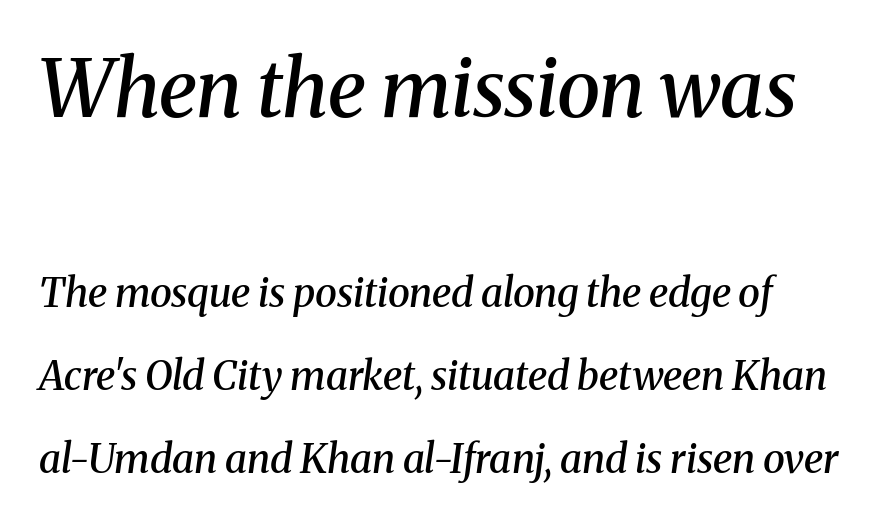
Q: Is the text bold? A: Semi-bold.
Q: Is the text italic (slanted)? A: Yes, it leans right by about 8 degrees.
Q: Is the typeface a serif or a sans-serif typeface? A: Serif.
Q: Is the text underlined? A: No.
Q: Is the spacing between letters normal or unusually wide? A: Normal.
Q: Is the spacing between lines tight, normal or loose? A: Loose.
Q: Which block of text is set in a larger size, the first (top) or the second (bottom)? A: The first (top) one.
Q: Width (condensed, normal, or wide)? A: Normal.
Q: Stroke contrast? A: Medium.
Q: x-height? A: Medium.
Q: Monospaced? A: No.
